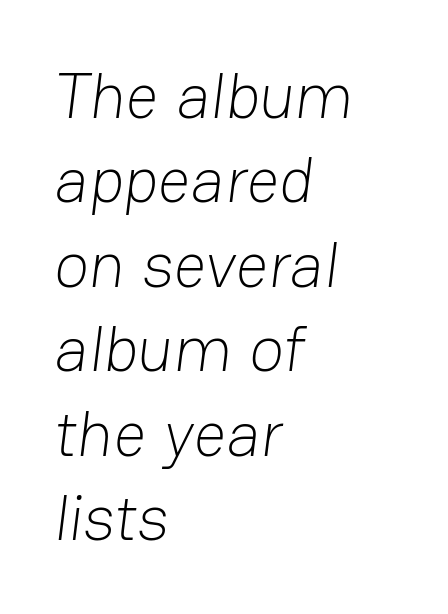
The image shows 64 px light sans-serif type; set left-aligned, normal line spacing (1.32x), normal letter spacing, not underlined; low stroke contrast and a medium x-height.
